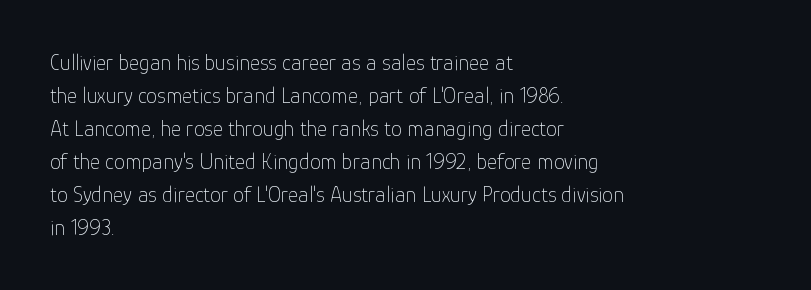
{"italic": "no", "bold": "no", "underline": "no", "align": "left", "line_spacing": "normal", "line_spacing_ratio": 1.5, "letter_spacing": "normal", "letter_spacing_em": 0.0, "glyph_px": 22}
